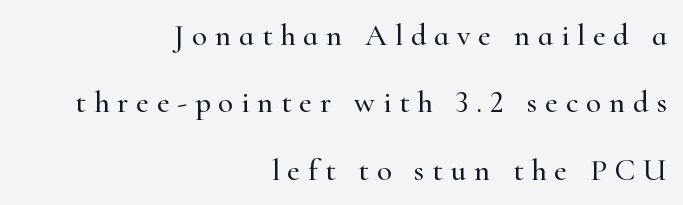
Q: Is the text italic (slanted)? A: No, it is upright.
Q: Is the typeface a serif or a sans-serif typeface? A: Serif.
Q: Is the text underlined? A: No.
Q: How is the paragraph aligned? A: Right-aligned.
Q: Is the spacing between letters normal or unusually wide? A: Unusually wide.
Q: Is the spacing between lines tight, normal or loose? A: Loose.
Q: Width (condensed, normal, or wide)? A: Normal.
Q: Stroke contrast? A: High.
Q: x-height? A: Small.
Q: Monospaced? A: No.
